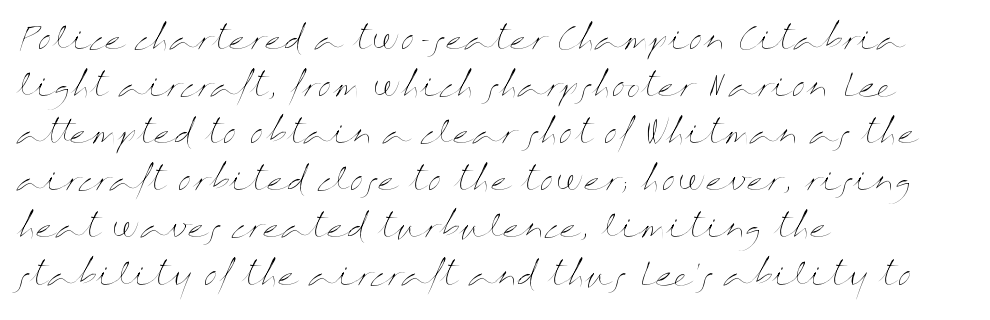
Q: Is the text bold? A: No.
Q: Is the text italic (slanted)? A: Yes.
Q: Is the text underlined? A: No.
Q: How is the paragraph aligned? A: Left-aligned.
Q: Is the spacing between letters normal or unusually wide? A: Normal.
Q: Is the spacing between lines tight, normal or loose? A: Normal.
Q: Width (condensed, normal, or wide)? A: Wide.
Q: Stroke contrast? A: Medium.
Q: x-height? A: Medium.
Q: Monospaced? A: No.
